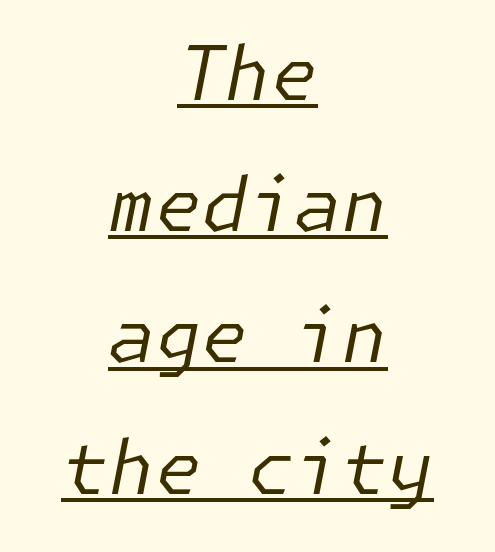
Honestly, the letter spacing is just normal — you wouldn't notice it. Stem width sits at or under what a default text font uses. When letters slant like this, we call the style italic. The compositor balanced each line on the midline. Has an underline been added? It has.
